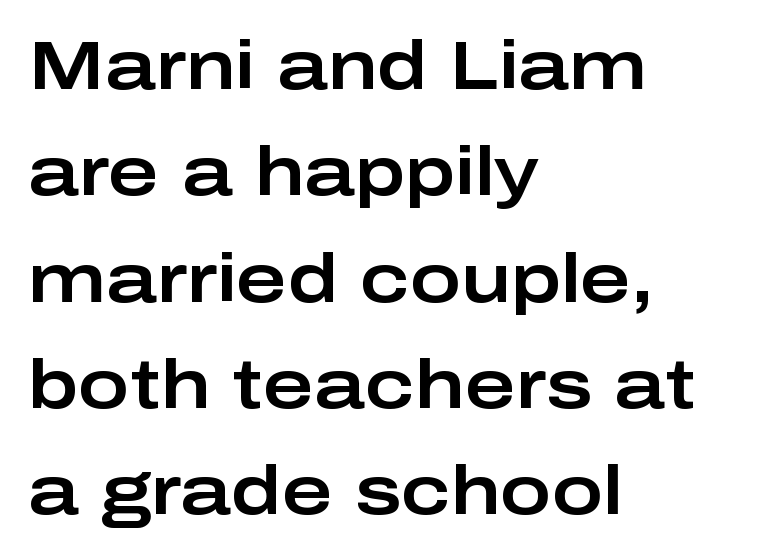
The image shows 69 px wide sans-serif type, upright; set left-aligned, normal line spacing (1.54x), normal letter spacing, not underlined; low stroke contrast and a medium x-height.
